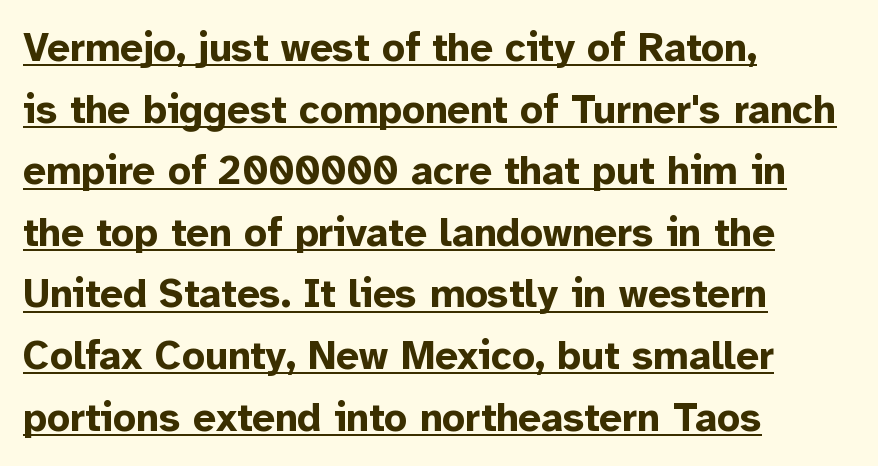
Q: Is the text bold? A: Yes.
Q: Is the text italic (slanted)? A: No, it is upright.
Q: Is the typeface a serif or a sans-serif typeface? A: Sans-serif.
Q: Is the text underlined? A: Yes.
Q: How is the paragraph aligned? A: Left-aligned.
Q: Is the spacing between letters normal or unusually wide? A: Normal.
Q: Is the spacing between lines tight, normal or loose? A: Normal.
Q: Width (condensed, normal, or wide)? A: Normal.
Q: Stroke contrast? A: Low.
Q: x-height? A: Medium.
Q: Monospaced? A: No.
